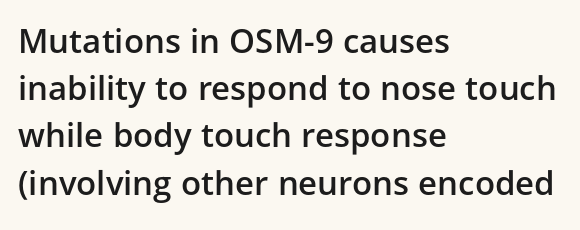
Letter spacing: default. This block has exactly the height ordinary leading produces. Quick note: underline off. Teacher's note: observe the even left margin — that is flush-left alignment.
